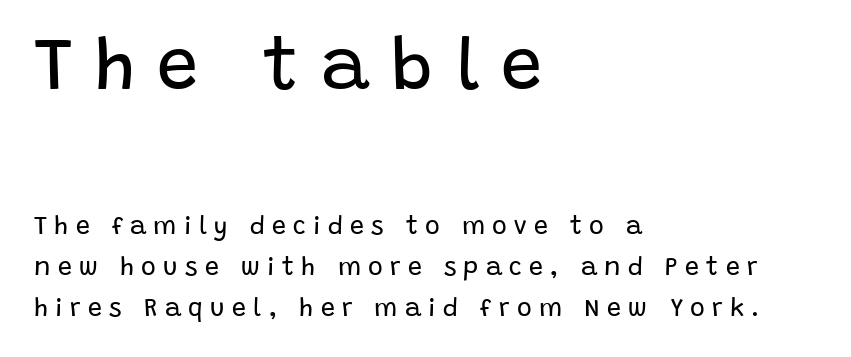
Q: Is the text bold? A: No.
Q: Is the text italic (slanted)? A: No, it is upright.
Q: Is the typeface a serif or a sans-serif typeface? A: Sans-serif.
Q: Is the text underlined? A: No.
Q: How is the paragraph aligned? A: Left-aligned.
Q: Is the spacing between letters normal or unusually wide? A: Unusually wide.
Q: Is the spacing between lines tight, normal or loose? A: Normal.
Q: Which block of text is set in a larger size, the first (top) or the second (bottom)? A: The first (top) one.
Q: Width (condensed, normal, or wide)? A: Normal.
Q: Stroke contrast? A: Low.
Q: x-height? A: Large.
Q: Monospaced? A: No.
